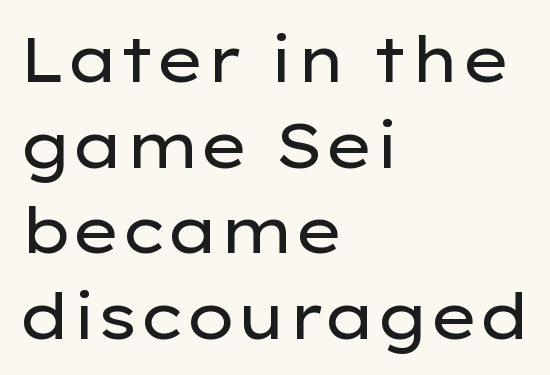
Q: Is the text bold? A: No.
Q: Is the text italic (slanted)? A: No, it is upright.
Q: Is the typeface a serif or a sans-serif typeface? A: Sans-serif.
Q: Is the text underlined? A: No.
Q: How is the paragraph aligned? A: Left-aligned.
Q: Is the spacing between letters normal or unusually wide? A: Normal.
Q: Is the spacing between lines tight, normal or loose? A: Normal.
Q: Width (condensed, normal, or wide)? A: Wide.
Q: Stroke contrast? A: Low.
Q: x-height? A: Medium.
Q: Monospaced? A: No.
